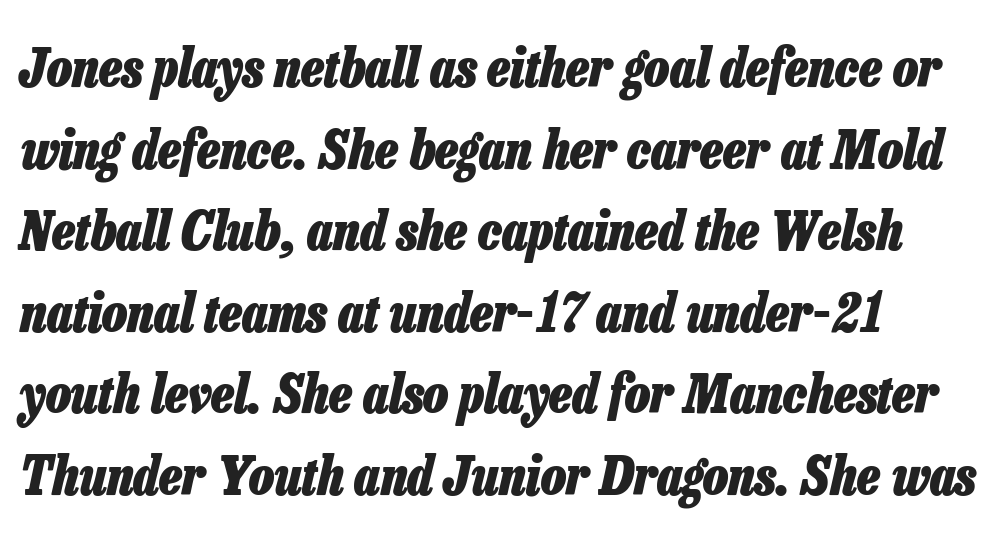
{"italic": "yes", "lean": "right", "slant_degrees": 13, "bold": "yes", "weight": "heavy", "width": "condensed", "stroke_contrast": "low", "x_height": "medium", "monospaced": "no", "underline": "no", "align": "left", "line_spacing": "normal", "line_spacing_ratio": 1.54, "letter_spacing": "normal", "letter_spacing_em": 0.0, "glyph_px": 53}
